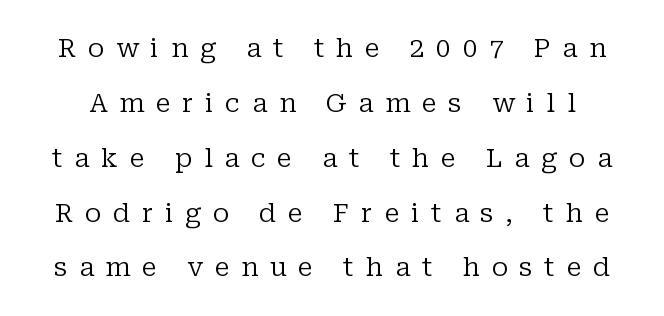
{"italic": "no", "bold": "no", "underline": "no", "line_spacing": "loose", "line_spacing_ratio": 2.11, "letter_spacing": "wide", "letter_spacing_em": 0.45, "glyph_px": 26}
